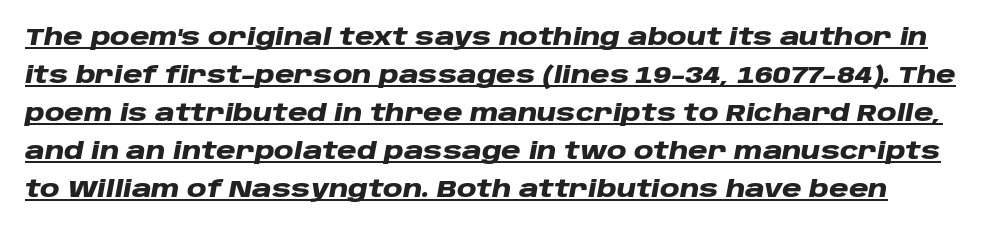
An italicized treatment has been applied to the whole sample. Default kerning and tracking; the words read as compact shapes. The strokes are fattened all the way to bold. Vertical spacing — default. Beneath each row of characters lies a ruled line.
